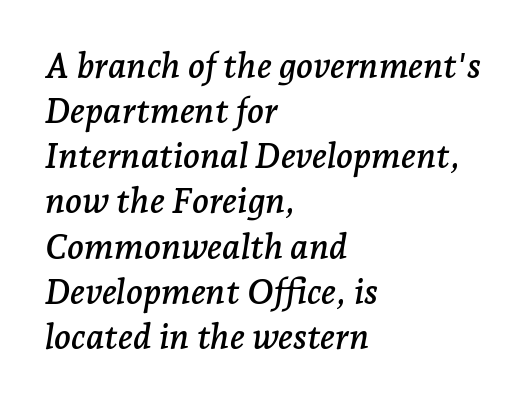
{"serif": "yes", "italic": "yes", "lean": "right", "slant_degrees": 7, "width": "normal", "stroke_contrast": "low", "x_height": "medium", "monospaced": "no", "underline": "no", "align": "left", "line_spacing": "normal", "line_spacing_ratio": 1.29, "letter_spacing": "normal", "letter_spacing_em": 0.0, "glyph_px": 35}
